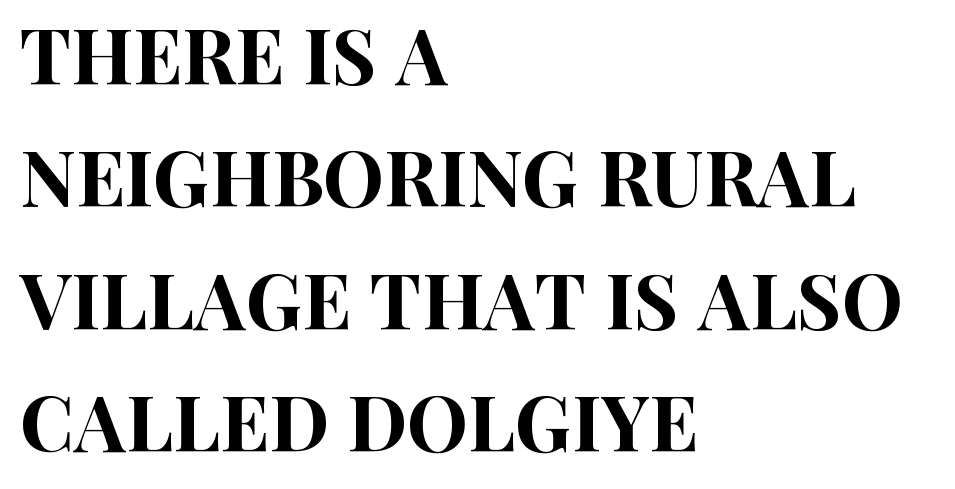
The image shows 77 px condensed sans-serif type, upright; set left-aligned, normal line spacing (1.59x), normal letter spacing, not underlined; high stroke contrast and a large x-height.
